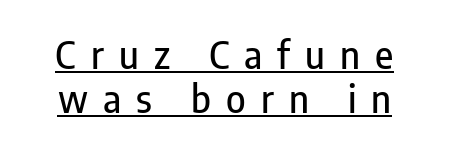
The image shows 37 px condensed sans-serif type, upright; set line spacing 1.19x, unusually wide letter spacing (+0.41 em), underlined; low stroke contrast and a medium x-height.
